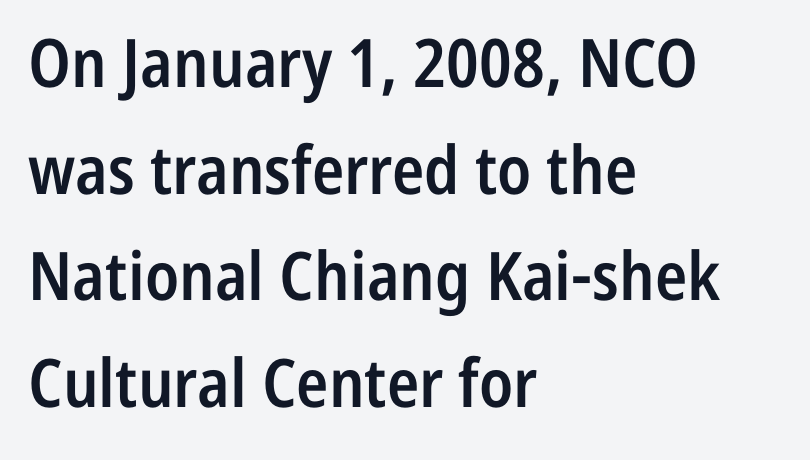
{"serif": "no", "italic": "no", "bold": "semi", "weight": "semibold", "width": "condensed", "stroke_contrast": "low", "x_height": "medium", "monospaced": "no", "underline": "no", "align": "left", "line_spacing": "normal", "line_spacing_ratio": 1.59, "letter_spacing": "normal", "letter_spacing_em": 0.0, "glyph_px": 67}
